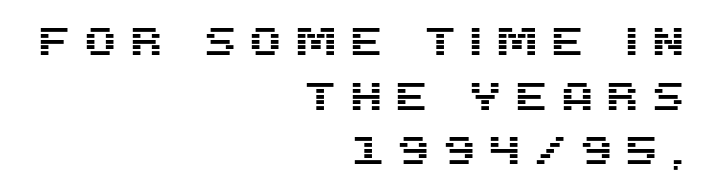
{"serif": "no", "italic": "no", "width": "normal", "stroke_contrast": "medium", "x_height": "large", "monospaced": "no", "underline": "no", "align": "right", "line_spacing": "normal", "line_spacing_ratio": 1.4, "letter_spacing": "wide", "letter_spacing_em": 0.29, "glyph_px": 39}
